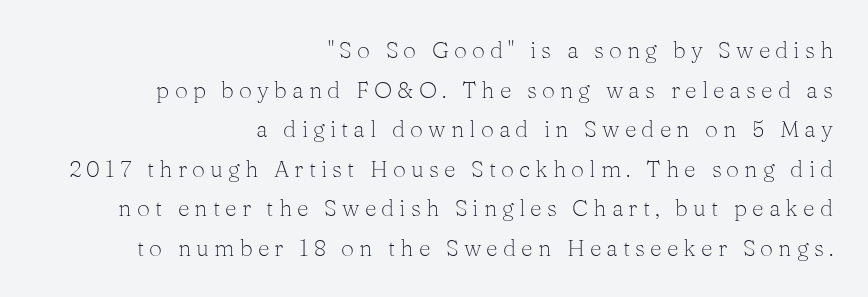
Each line ends at the same right margin while the left side varies. Just letters on the line, the space beneath them empty. Each word looks stretched out because of the extra space between its letters. Designer's note — italics off, roman on. A quiet, ordinary-to-light weight characterises the typeface.
